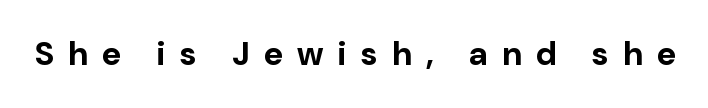
{"serif": "no", "italic": "no", "bold": "yes", "weight": "bold", "width": "normal", "stroke_contrast": "low", "x_height": "medium", "monospaced": "no", "underline": "no", "letter_spacing": "wide", "letter_spacing_em": 0.44, "glyph_px": 33}
